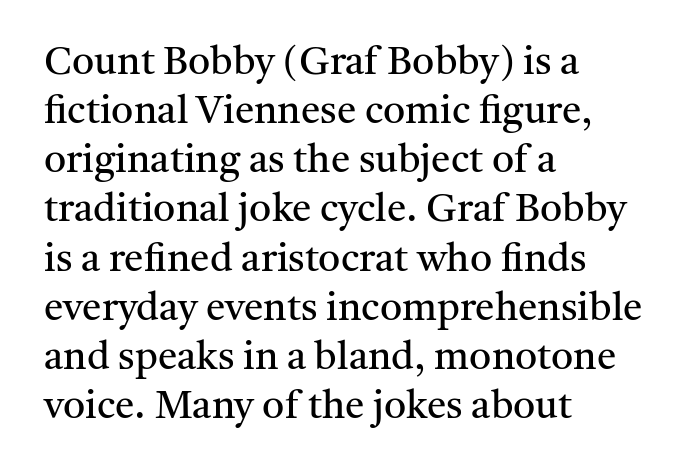
{"serif": "yes", "italic": "no", "bold": "no", "weight": "regular", "width": "normal", "stroke_contrast": "medium", "x_height": "medium", "monospaced": "no", "underline": "no", "align": "left", "line_spacing": "normal", "line_spacing_ratio": 1.26, "letter_spacing": "normal", "letter_spacing_em": 0.0, "glyph_px": 39}
